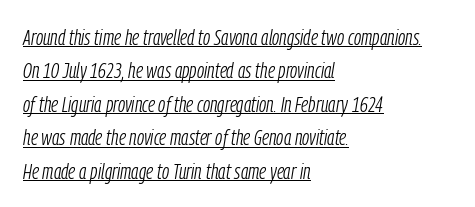
The image shows 22 px text type, italic (leaning right); set left-aligned, normal line spacing (1.52x), normal letter spacing, underlined.
